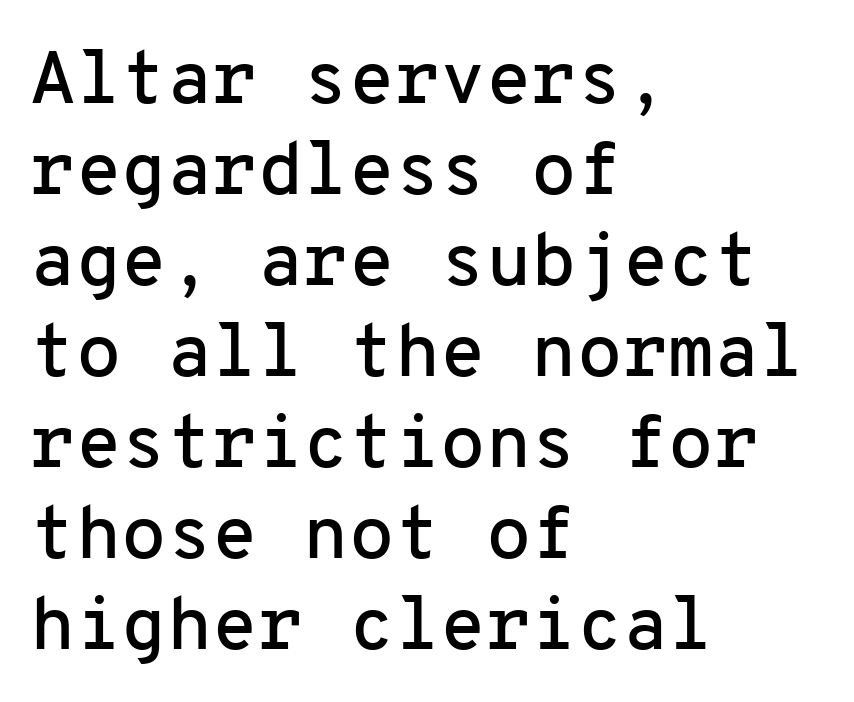
{"serif": "no", "italic": "no", "width": "normal", "stroke_contrast": "low", "x_height": "medium", "monospaced": "yes", "underline": "no", "align": "left", "line_spacing_ratio": 1.23, "letter_spacing": "normal", "letter_spacing_em": 0.0, "glyph_px": 74}
